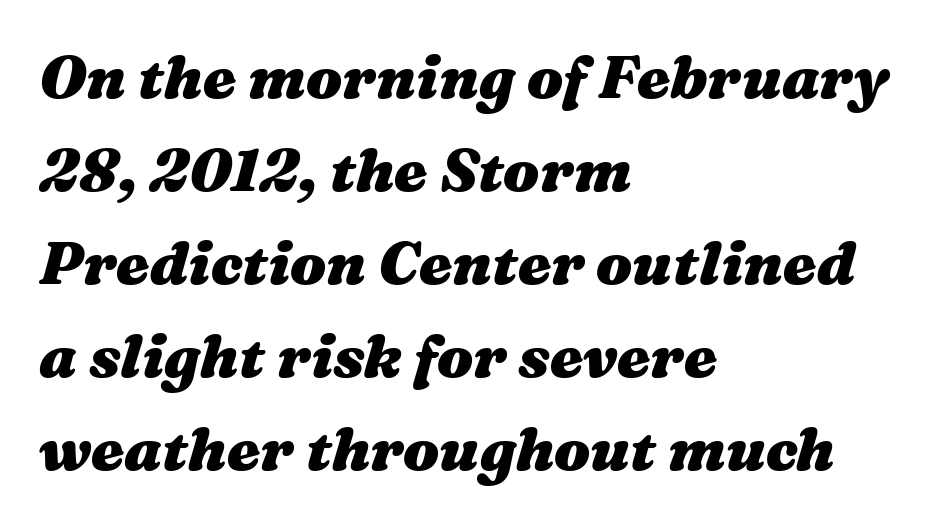
The specimen reads as italic at a glance. Here the designer chose a conventional face with non-uniform glyph widths. Reading down the block, your eye returns to a fixed left position each line. Spacing between characters is what you'd get straight out of the box. Nobody drew a line under any word here. Successive baselines arrive at the customary interval.
